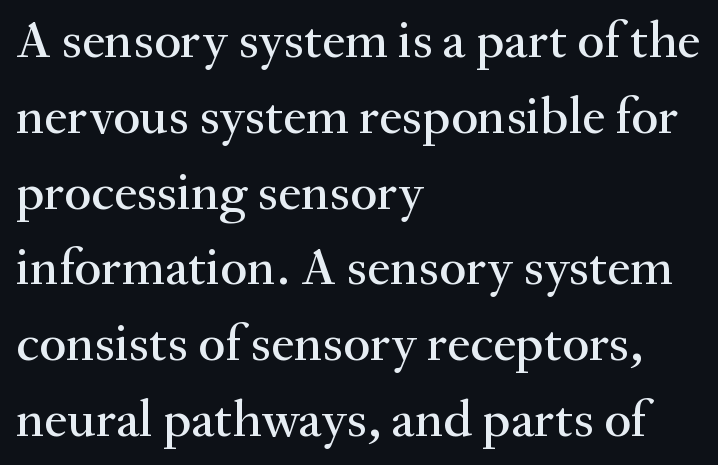
Q: Is the text italic (slanted)? A: No, it is upright.
Q: Is the typeface a serif or a sans-serif typeface? A: Serif.
Q: Is the text underlined? A: No.
Q: How is the paragraph aligned? A: Left-aligned.
Q: Is the spacing between letters normal or unusually wide? A: Normal.
Q: Is the spacing between lines tight, normal or loose? A: Normal.
Q: Width (condensed, normal, or wide)? A: Normal.
Q: Stroke contrast? A: Medium.
Q: x-height? A: Small.
Q: Monospaced? A: No.
